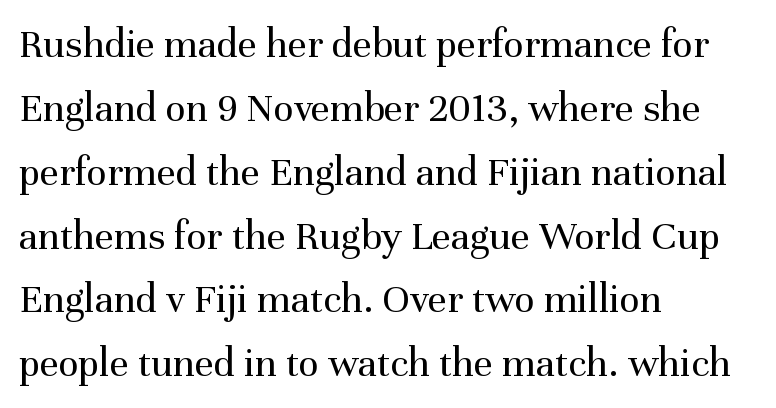
Q: Is the text bold? A: No.
Q: Is the text italic (slanted)? A: No, it is upright.
Q: Is the typeface a serif or a sans-serif typeface? A: Serif.
Q: Is the text underlined? A: No.
Q: How is the paragraph aligned? A: Left-aligned.
Q: Is the spacing between letters normal or unusually wide? A: Normal.
Q: Is the spacing between lines tight, normal or loose? A: Normal.
Q: Width (condensed, normal, or wide)? A: Normal.
Q: Stroke contrast? A: Medium.
Q: x-height? A: Medium.
Q: Monospaced? A: No.
